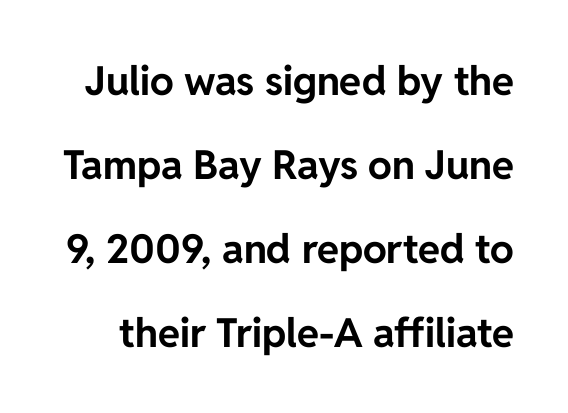
{"serif": "no", "italic": "no", "bold": "yes", "weight": "bold", "width": "normal", "stroke_contrast": "low", "x_height": "medium", "monospaced": "no", "underline": "no", "line_spacing": "loose", "line_spacing_ratio": 2.1, "letter_spacing": "normal", "letter_spacing_em": 0.0, "glyph_px": 40}
